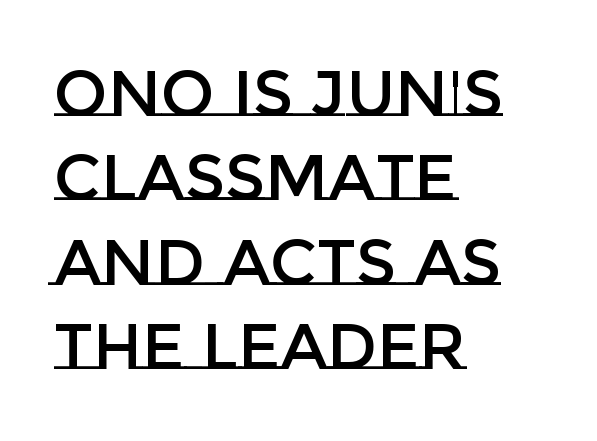
{"italic": "no", "width": "normal", "stroke_contrast": "low", "x_height": "large", "monospaced": "no", "underline": "no", "align": "left", "line_spacing": "normal", "line_spacing_ratio": 1.32, "letter_spacing": "normal", "letter_spacing_em": 0.0, "glyph_px": 64}
